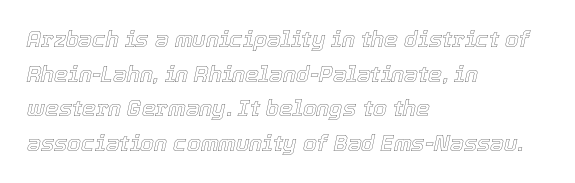
The image shows 22 px text type, italic (leaning right); set left-aligned, normal line spacing (1.57x), normal letter spacing, not underlined.
